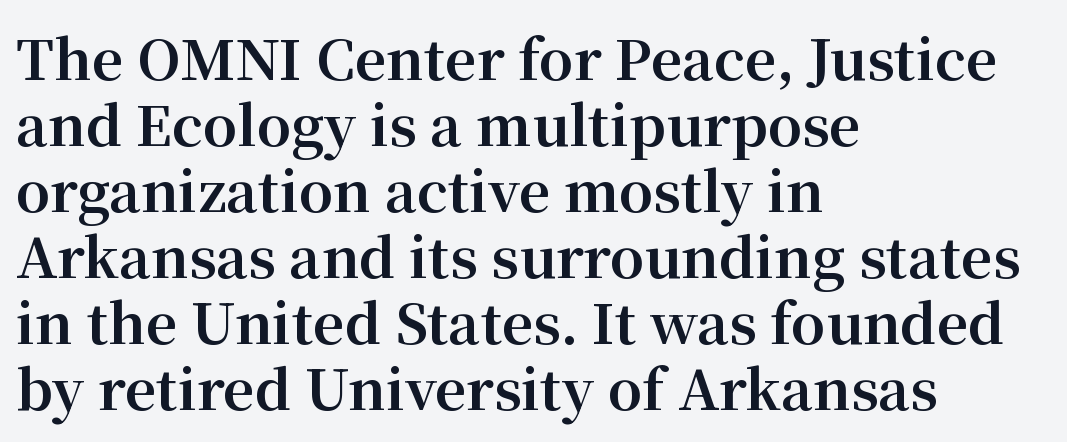
The image shows 55 px bold serif type, upright; set left-aligned, line spacing 1.2x, normal letter spacing, not underlined; medium stroke contrast and a medium x-height.
